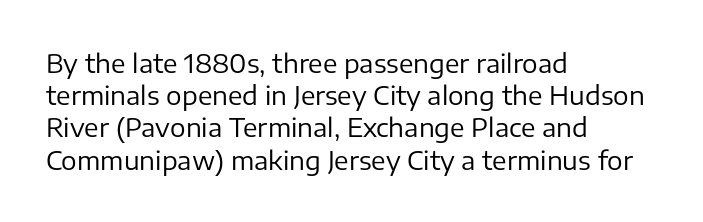
Q: Is the text bold? A: No.
Q: Is the text italic (slanted)? A: No, it is upright.
Q: Is the text underlined? A: No.
Q: How is the paragraph aligned? A: Left-aligned.
Q: Is the spacing between letters normal or unusually wide? A: Normal.
